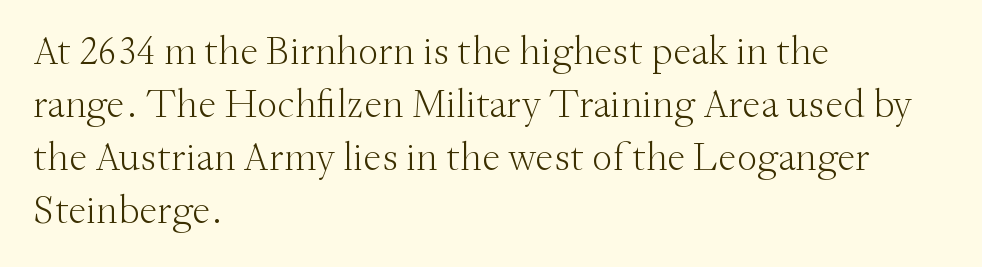
Is there any slant? The stems are plumb. The rag falls on the right side of this text block. The passage shown is typed in a proportional face where columns would drift. What kind of face is this? One with serifs. Tracking here is standard; glyphs follow each other at the usual distance.
